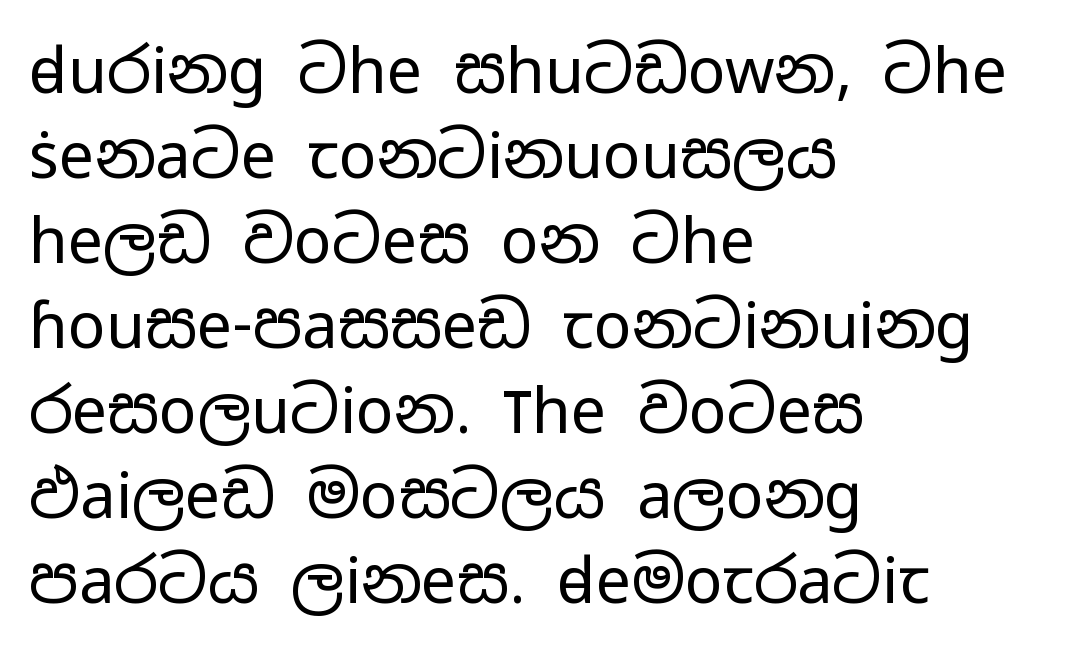
Q: Is the text bold? A: No.
Q: Is the text italic (slanted)? A: No, it is upright.
Q: Is the typeface a serif or a sans-serif typeface? A: Sans-serif.
Q: Is the text underlined? A: No.
Q: How is the paragraph aligned? A: Left-aligned.
Q: Is the spacing between letters normal or unusually wide? A: Normal.
Q: Is the spacing between lines tight, normal or loose? A: Normal.
Q: Width (condensed, normal, or wide)? A: Wide.
Q: Stroke contrast? A: Low.
Q: x-height? A: Medium.
Q: Monospaced? A: No.
